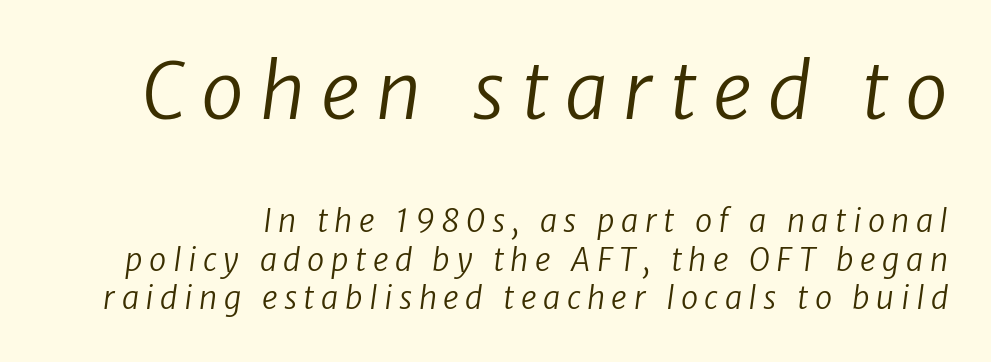
Q: Is the text bold? A: No.
Q: Is the typeface a serif or a sans-serif typeface? A: Sans-serif.
Q: Is the text underlined? A: No.
Q: Is the spacing between letters normal or unusually wide? A: Unusually wide.
Q: Is the spacing between lines tight, normal or loose? A: Normal.
Q: Which block of text is set in a larger size, the first (top) or the second (bottom)? A: The first (top) one.
Q: Width (condensed, normal, or wide)? A: Normal.
Q: Stroke contrast? A: Low.
Q: x-height? A: Medium.
Q: Monospaced? A: No.
